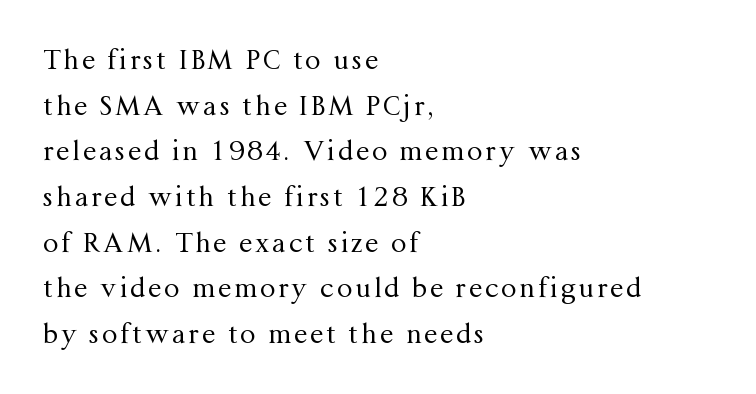
The image shows 27 px text type, upright; set left-aligned, normal line spacing (1.69x), not underlined.
